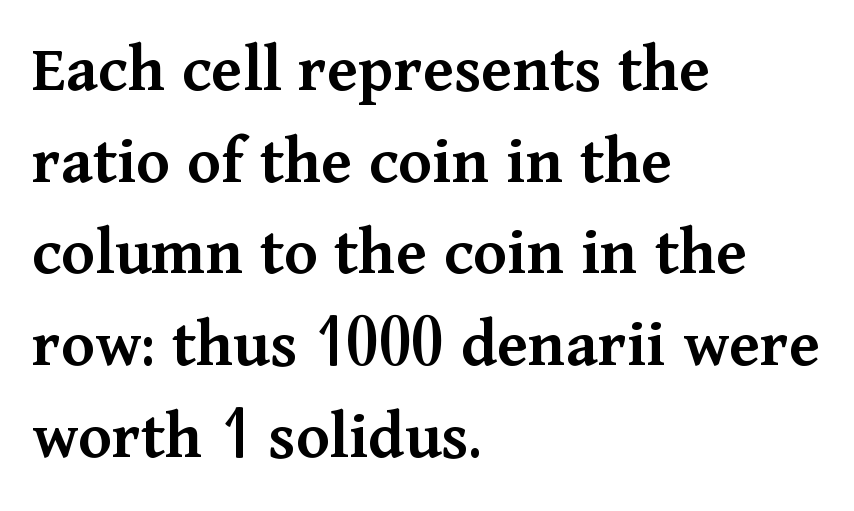
Q: Is the text bold? A: Semi-bold.
Q: Is the text italic (slanted)? A: No, it is upright.
Q: Is the typeface a serif or a sans-serif typeface? A: Serif.
Q: Is the text underlined? A: No.
Q: How is the paragraph aligned? A: Left-aligned.
Q: Is the spacing between letters normal or unusually wide? A: Normal.
Q: Is the spacing between lines tight, normal or loose? A: Normal.
Q: Width (condensed, normal, or wide)? A: Normal.
Q: Stroke contrast? A: Medium.
Q: x-height? A: Medium.
Q: Monospaced? A: No.
